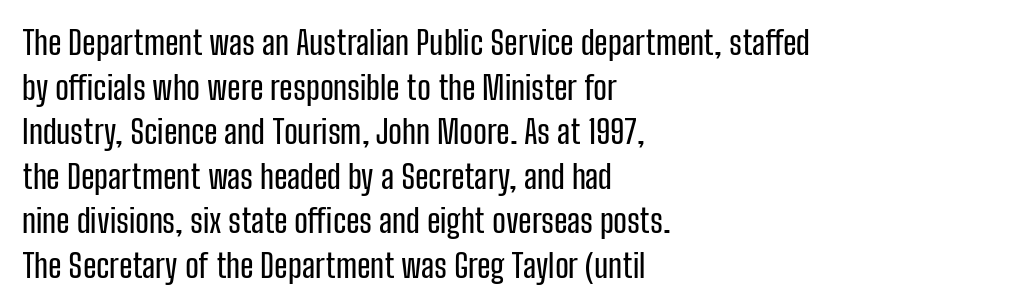
A clean baseline with only descenders dipping below it. The rag falls on the right side of this text block. Letter spacing: default. Think of a printed novel: that variable character pitch is what you see here.
